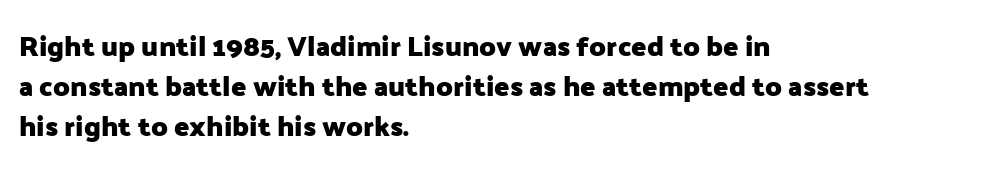
Vertical spacing — default. Regarding serifs, this sample does without them. The letterforms sit shoulder to shoulder at normal distance. Every letter is thick-stroked: bold, no question. In CSS terms this would be text-align: left. The space beneath each line is pristine and unruled.
